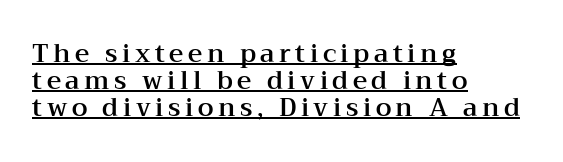
The image shows 25 px text type, upright; set left-aligned, tight line spacing (1.08x), underlined.
